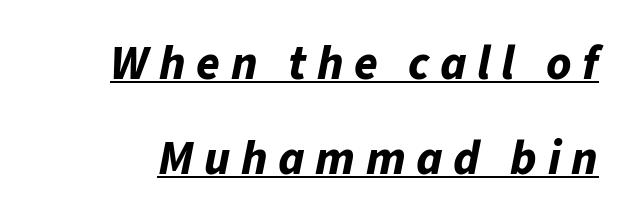
Q: Is the text bold? A: Yes.
Q: Is the text italic (slanted)? A: Yes, it leans right by about 11 degrees.
Q: Is the text underlined? A: Yes.
Q: Is the spacing between letters normal or unusually wide? A: Unusually wide.
Q: Is the spacing between lines tight, normal or loose? A: Loose.
Q: Width (condensed, normal, or wide)? A: Normal.
Q: Stroke contrast? A: Low.
Q: x-height? A: Medium.
Q: Monospaced? A: No.
